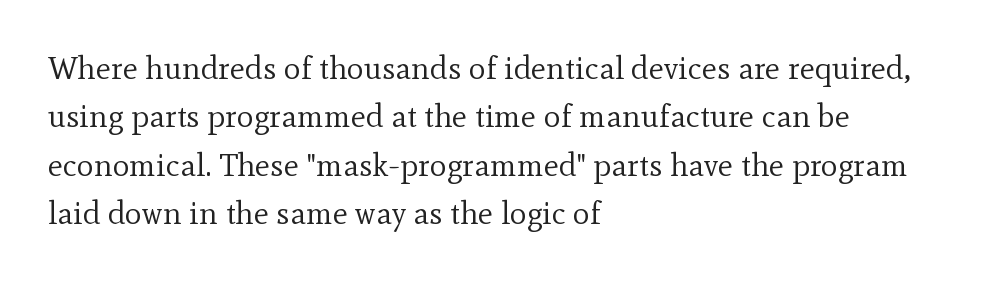
Q: Is the text bold? A: No.
Q: Is the text italic (slanted)? A: No, it is upright.
Q: Is the typeface a serif or a sans-serif typeface? A: Serif.
Q: Is the text underlined? A: No.
Q: How is the paragraph aligned? A: Left-aligned.
Q: Is the spacing between letters normal or unusually wide? A: Normal.
Q: Is the spacing between lines tight, normal or loose? A: Normal.
Q: Width (condensed, normal, or wide)? A: Normal.
Q: x-height? A: Small.
Q: Monospaced? A: No.
